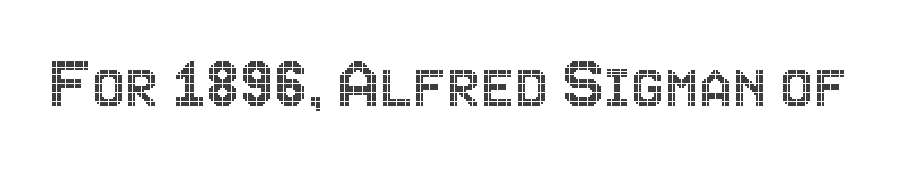
{"italic": "no", "width": "condensed", "x_height": "large", "monospaced": "no", "underline": "no", "letter_spacing": "normal", "letter_spacing_em": 0.0, "glyph_px": 75}
